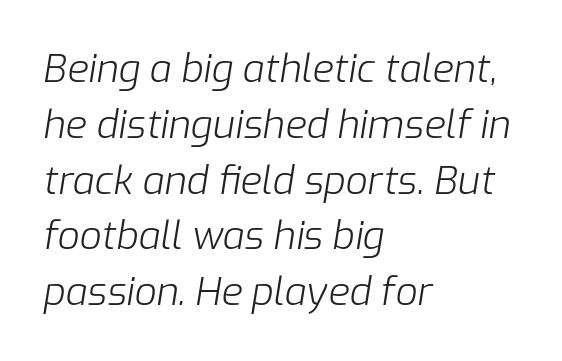
{"italic": "yes", "lean": "right", "slant_degrees": 9, "bold": "no", "weight": "light", "width": "normal", "stroke_contrast": "low", "x_height": "medium", "monospaced": "no", "underline": "no", "align": "left", "line_spacing": "normal", "line_spacing_ratio": 1.43, "letter_spacing": "normal", "letter_spacing_em": 0.0, "glyph_px": 39}
